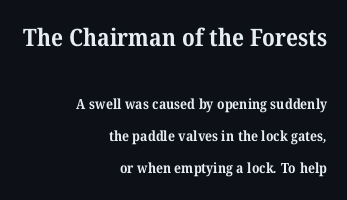
{"bold": "yes", "underline": "no", "align": "right", "line_spacing": "loose", "line_spacing_ratio": 2.28, "letter_spacing": "normal", "letter_spacing_em": 0.0, "larger_block": "first", "size_ratio": 1.71, "glyph_px": 24}
